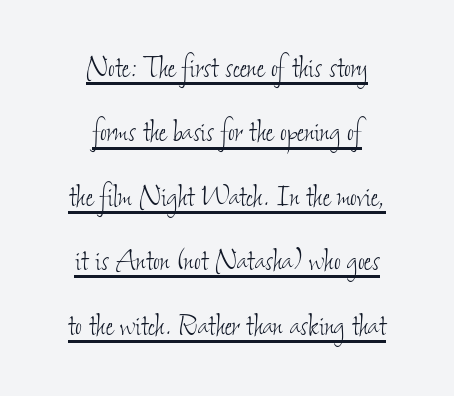
The image shows 37 px thin, condensed type; set centered, line spacing 1.74x, normal letter spacing, underlined; low stroke contrast and a small x-height.
